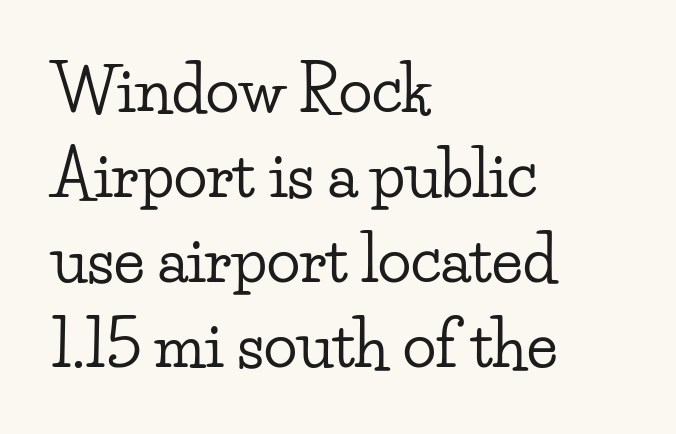
The image shows 62 px wide serif type, upright; set left-aligned, normal line spacing (1.37x), normal letter spacing, not underlined; low stroke contrast and a small x-height.
